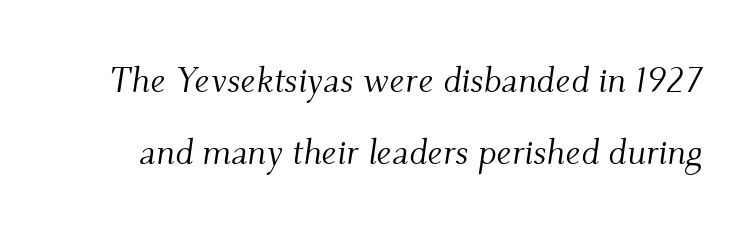
{"serif": "yes", "italic": "yes", "lean": "right", "slant_degrees": 9, "bold": "no", "weight": "light", "width": "normal", "stroke_contrast": "medium", "x_height": "small", "monospaced": "no", "underline": "no", "line_spacing": "loose", "line_spacing_ratio": 1.99, "letter_spacing": "normal", "letter_spacing_em": 0.0, "glyph_px": 36}
